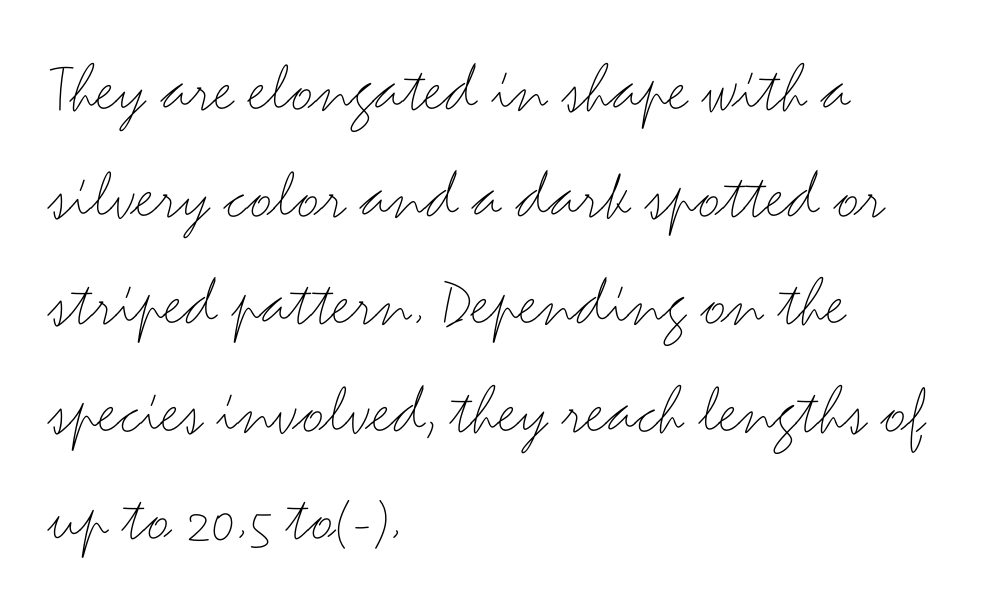
Q: Is the text bold? A: No.
Q: Is the text italic (slanted)? A: Yes.
Q: Is the typeface a serif or a sans-serif typeface? A: Sans-serif.
Q: Is the text underlined? A: No.
Q: How is the paragraph aligned? A: Left-aligned.
Q: Is the spacing between letters normal or unusually wide? A: Normal.
Q: Is the spacing between lines tight, normal or loose? A: Normal.
Q: Width (condensed, normal, or wide)? A: Wide.
Q: Stroke contrast? A: Medium.
Q: x-height? A: Small.
Q: Monospaced? A: No.
